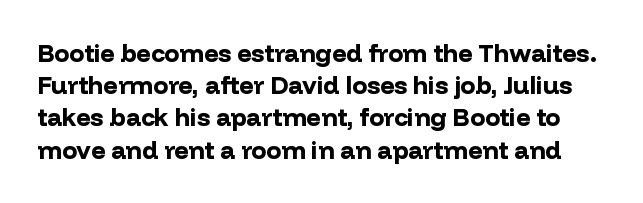
The image shows 25 px bold type, upright; set normal line spacing (1.29x), normal letter spacing, not underlined.
